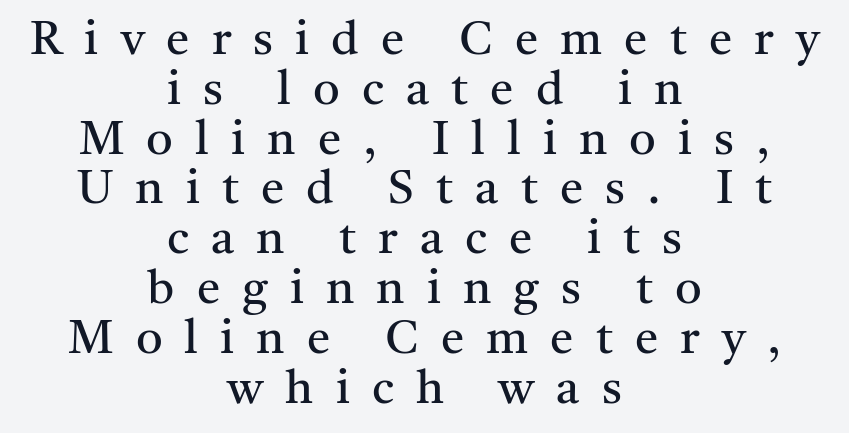
{"serif": "yes", "italic": "no", "bold": "no", "weight": "regular", "width": "normal", "stroke_contrast": "medium", "x_height": "medium", "monospaced": "no", "underline": "no", "align": "center", "line_spacing": "tight", "line_spacing_ratio": 1.06, "letter_spacing": "wide", "letter_spacing_em": 0.47, "glyph_px": 47}
